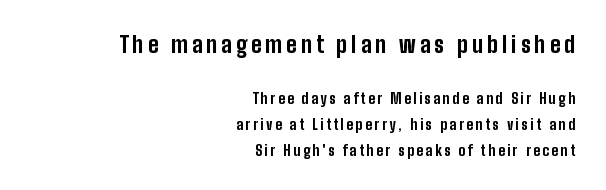
Q: Is the text bold? A: Yes.
Q: Is the text italic (slanted)? A: No, it is upright.
Q: Is the text underlined? A: No.
Q: How is the paragraph aligned? A: Right-aligned.
Q: Which block of text is set in a larger size, the first (top) or the second (bottom)? A: The first (top) one.
